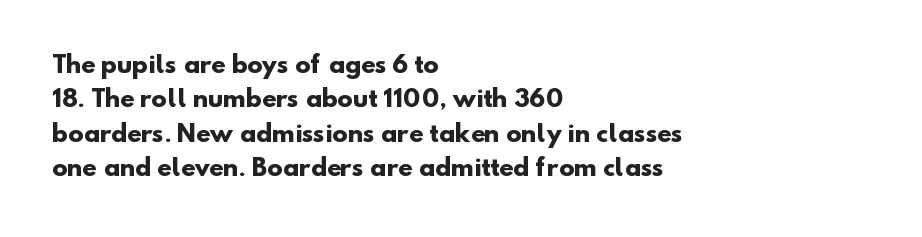
Q: Is the text bold? A: Yes.
Q: Is the text underlined? A: No.
Q: How is the paragraph aligned? A: Left-aligned.
Q: Is the spacing between letters normal or unusually wide? A: Normal.
Q: Is the spacing between lines tight, normal or loose? A: Normal.
